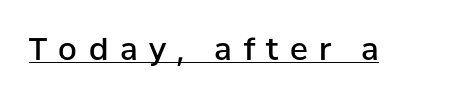
The image shows 30 px semibold sans-serif type, upright; set unusually wide letter spacing (+0.38 em), underlined; low stroke contrast and a medium x-height.
